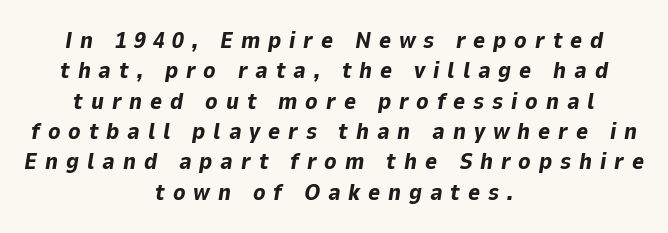
{"italic": "yes", "lean": "right", "slant_degrees": 9, "bold": "yes", "underline": "no", "align": "center", "line_spacing": "normal", "line_spacing_ratio": 1.32, "letter_spacing": "wide", "letter_spacing_em": 0.34, "glyph_px": 23}
